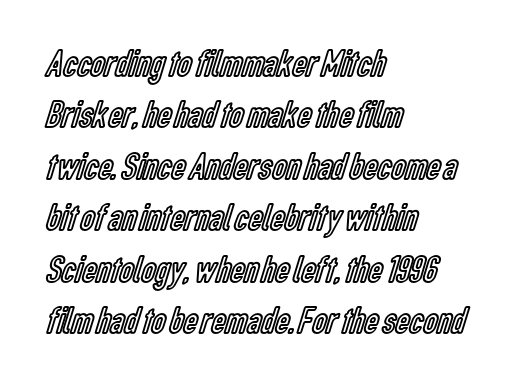
The image shows 39 px condensed type; set left-aligned, normal line spacing (1.32x), normal letter spacing, not underlined; a medium x-height.
